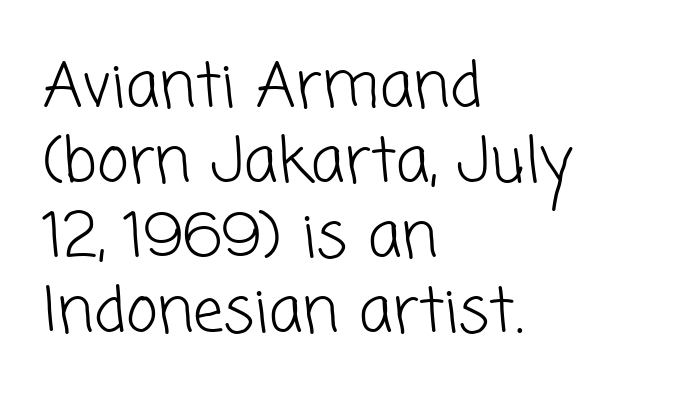
Q: Is the text bold? A: No.
Q: Is the typeface a serif or a sans-serif typeface? A: Sans-serif.
Q: Is the text underlined? A: No.
Q: How is the paragraph aligned? A: Left-aligned.
Q: Is the spacing between letters normal or unusually wide? A: Normal.
Q: Width (condensed, normal, or wide)? A: Normal.
Q: Stroke contrast? A: Low.
Q: x-height? A: Medium.
Q: Monospaced? A: No.
